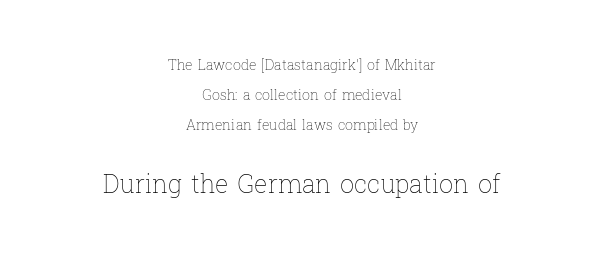
Q: Is the text bold? A: No.
Q: Is the text italic (slanted)? A: No, it is upright.
Q: Is the text underlined? A: No.
Q: How is the paragraph aligned? A: Centered.
Q: Is the spacing between letters normal or unusually wide? A: Normal.
Q: Is the spacing between lines tight, normal or loose? A: Loose.
Q: Which block of text is set in a larger size, the first (top) or the second (bottom)? A: The second (bottom) one.
